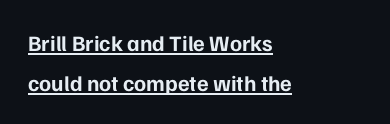
{"italic": "no", "bold": "yes", "underline": "yes", "align": "left", "line_spacing_ratio": 1.8, "letter_spacing": "normal", "letter_spacing_em": 0.0, "glyph_px": 22}
